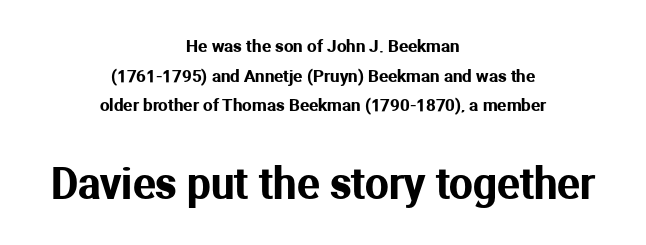
You could not count columns in this text — the font is proportionally spaced. The specimen omits any rule beneath the text block's lines. The type family on display is of the sans-serif kind. Visually the block forms a symmetrical silhouette, jagged on both flanks. Vertical strokes here are truly vertical.
